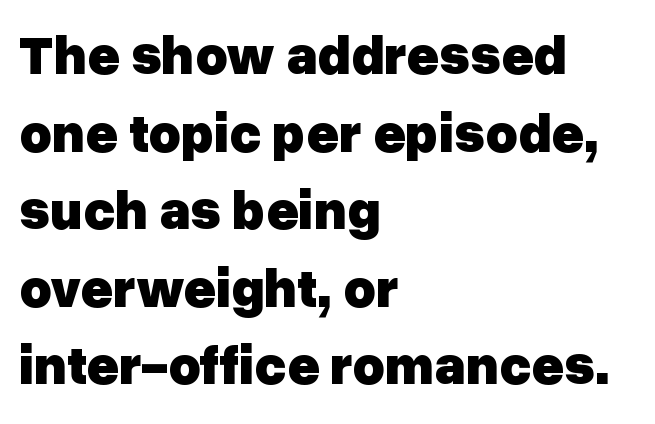
Q: Is the text bold? A: Yes.
Q: Is the text italic (slanted)? A: No, it is upright.
Q: Is the typeface a serif or a sans-serif typeface? A: Sans-serif.
Q: Is the text underlined? A: No.
Q: How is the paragraph aligned? A: Left-aligned.
Q: Is the spacing between letters normal or unusually wide? A: Normal.
Q: Is the spacing between lines tight, normal or loose? A: Normal.
Q: Width (condensed, normal, or wide)? A: Normal.
Q: Stroke contrast? A: Low.
Q: x-height? A: Medium.
Q: Monospaced? A: No.
